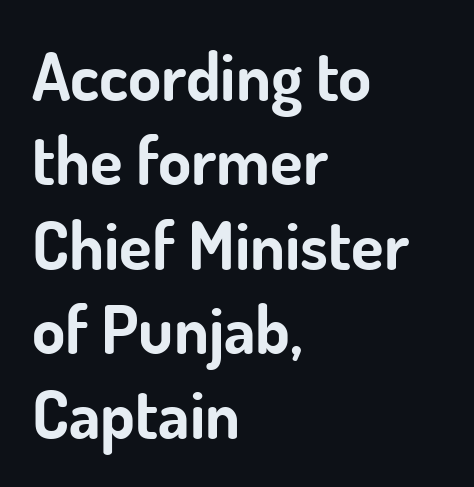
These lines carry a lot of weight — the face is fully bold. Short and long lines alike share a common starting point at left. Each letter keeps its own natural width here, so spacing adapts to shape. Interline gaps are of average width in this sample. Letterform terminals end flat and unadorned throughout the passage.
